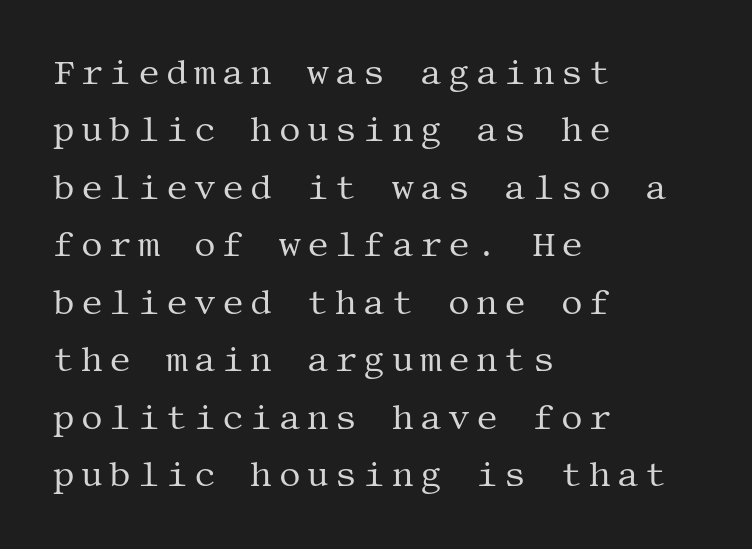
The image shows 34 px regular-weight serif type, upright; set left-aligned, normal line spacing (1.69x), not underlined; medium stroke contrast and a large x-height.
